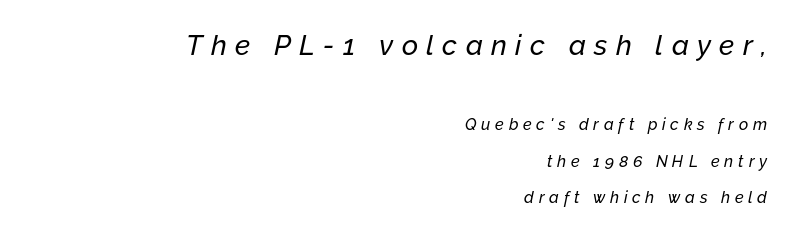
Q: Is the text italic (slanted)? A: Yes, it leans right by about 12 degrees.
Q: Is the text underlined? A: No.
Q: How is the paragraph aligned? A: Right-aligned.
Q: Is the spacing between letters normal or unusually wide? A: Unusually wide.
Q: Is the spacing between lines tight, normal or loose? A: Loose.
Q: Which block of text is set in a larger size, the first (top) or the second (bottom)? A: The first (top) one.
Q: Width (condensed, normal, or wide)? A: Normal.
Q: Stroke contrast? A: Low.
Q: x-height? A: Medium.
Q: Monospaced? A: No.
